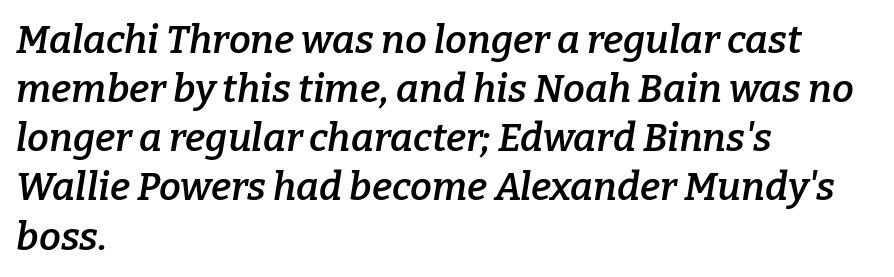
{"serif": "yes", "italic": "yes", "lean": "right", "slant_degrees": 9, "bold": "semi", "weight": "semibold", "width": "normal", "stroke_contrast": "low", "x_height": "medium", "monospaced": "no", "underline": "no", "align": "left", "line_spacing": "normal", "line_spacing_ratio": 1.26, "letter_spacing": "normal", "letter_spacing_em": 0.0, "glyph_px": 39}
